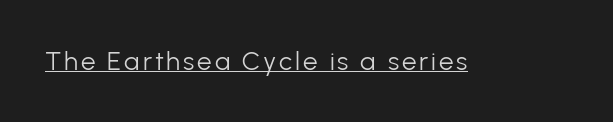
The image shows 26 px text type, upright; set underlined.
